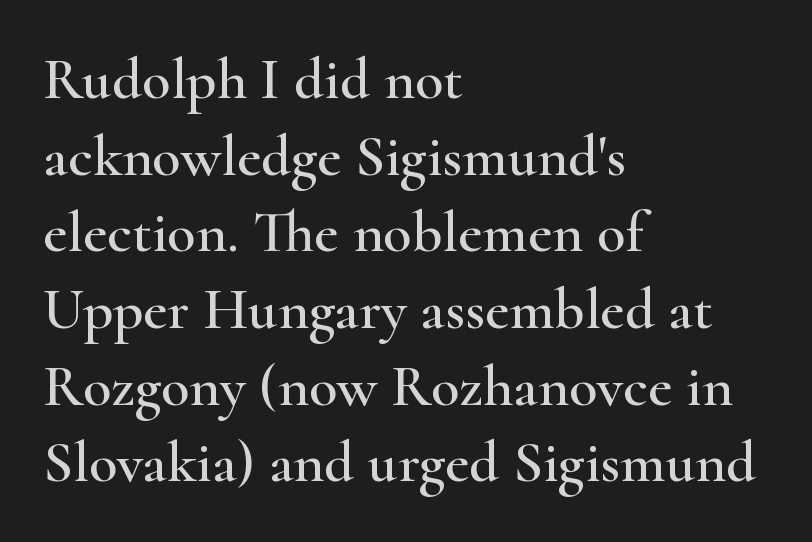
Letterform terminals end in serifs throughout the passage. The space between consecutive lines is moderate. The passage shown is not underscored anywhere. In terms of posture, this sample is upright. The face used here is proportionally spaced, like ordinary book or web type.
